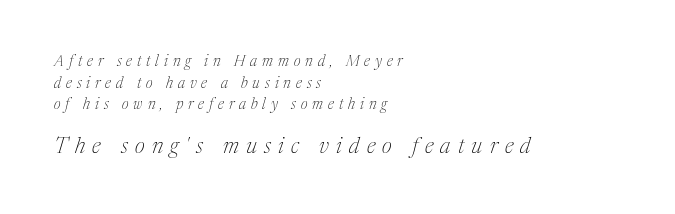
{"italic": "yes", "lean": "right", "slant_degrees": 17, "bold": "no", "underline": "no", "align": "left", "line_spacing": "normal", "line_spacing_ratio": 1.44, "letter_spacing": "wide", "letter_spacing_em": 0.33, "larger_block": "second", "size_ratio": 1.47, "glyph_px": 22}
